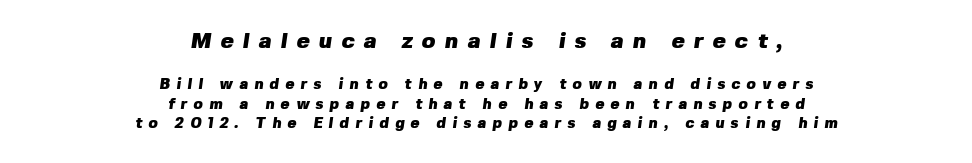
Display-style spreading of the glyphs; the letterfit is very open. Only glyphs here, with clear space below each row. Does the weight exceed regular? Yes, all the way to bold. The rendering uses a moderate line-height, typical for paragraphs. Character size in the leading block exceeds that of the trailing block.
